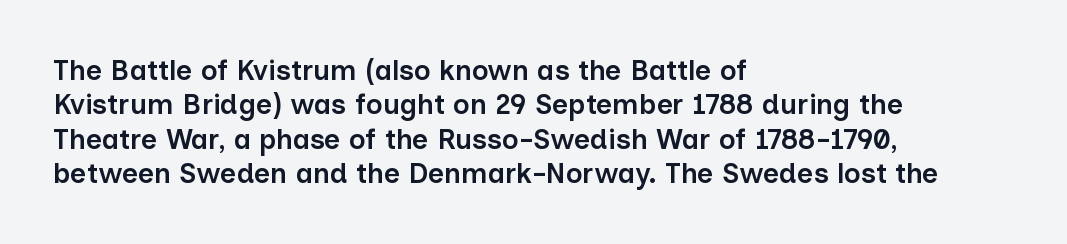
The image shows 28 px semibold sans-serif type, upright; set left-aligned, line spacing 1.23x, normal letter spacing, not underlined; low stroke contrast and a medium x-height.
